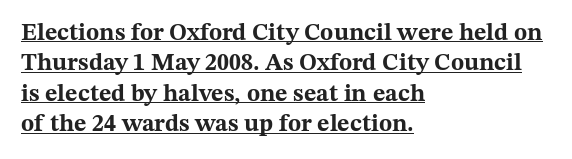
In terms of letterspacing, this is plain default setting. Line spacing here is normal. The glyphs have the mass of a bold cut. Horizontal alignment here is leftward, the default for most running prose. When letters stand straight like this, we call the style roman or upright.
